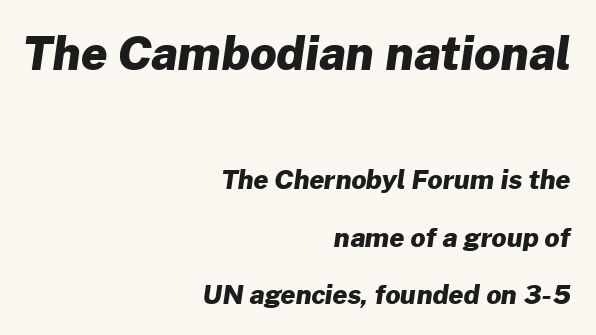
The image shows 46 px heavy sans-serif type; set right-aligned, loose line spacing (2.22x), normal letter spacing, not underlined; the first (top) block is 1.77x larger; low stroke contrast and a medium x-height.
